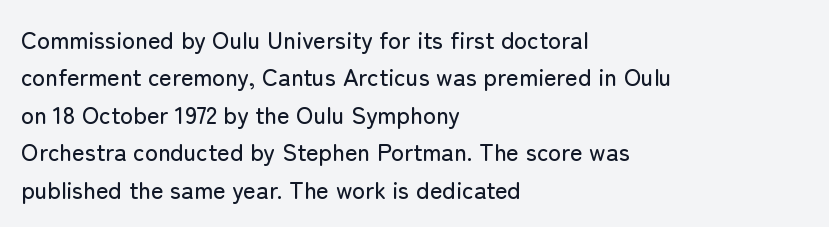
The image shows 24 px text type, upright; set left-aligned, normal line spacing (1.56x), normal letter spacing, not underlined.
